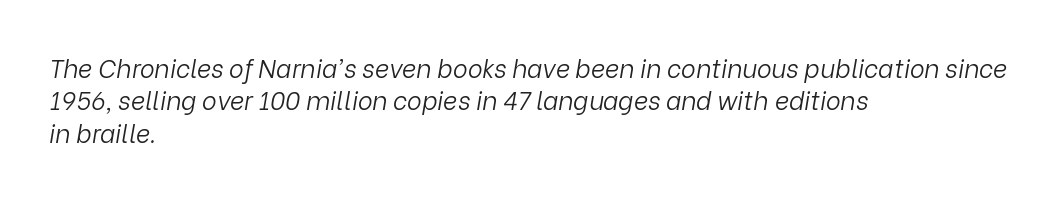
{"italic": "yes", "lean": "right", "slant_degrees": 9, "bold": "no", "underline": "no", "align": "left", "line_spacing": "normal", "line_spacing_ratio": 1.3, "letter_spacing": "normal", "letter_spacing_em": 0.0, "glyph_px": 25}
